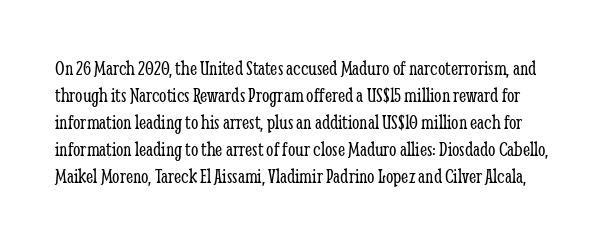
{"italic": "no", "bold": "no", "underline": "no", "line_spacing": "normal", "line_spacing_ratio": 1.29, "letter_spacing": "normal", "letter_spacing_em": 0.0, "glyph_px": 21}
